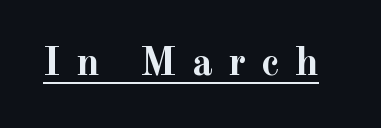
{"serif": "yes", "italic": "no", "bold": "yes", "weight": "semibold", "width": "normal", "x_height": "small", "monospaced": "no", "underline": "yes", "letter_spacing": "wide", "letter_spacing_em": 0.36, "glyph_px": 41}
